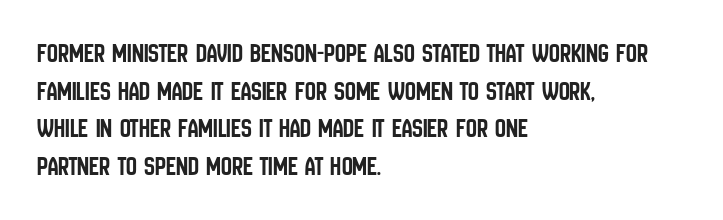
Plain, unruled lines of type. The lines in this sample share a left origin and differ only in where they stop. The specimen reads as upright at a glance. Letter spacing: default. If you measured baseline to baseline, you'd find a middling distance.
